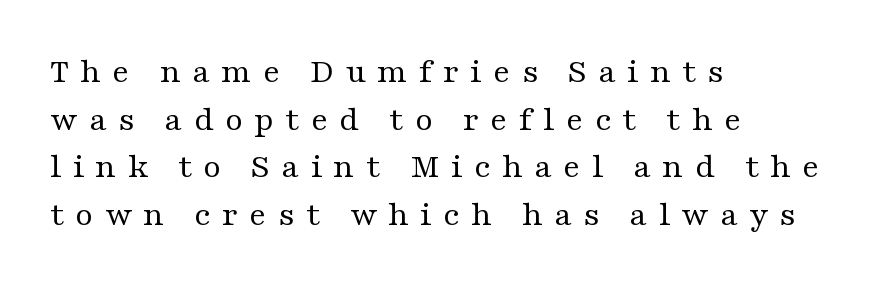
The image shows 36 px regular-weight, wide serif type, upright; set left-aligned, normal line spacing (1.32x), unusually wide letter spacing (+0.31 em), not underlined; medium stroke contrast and a medium x-height.
